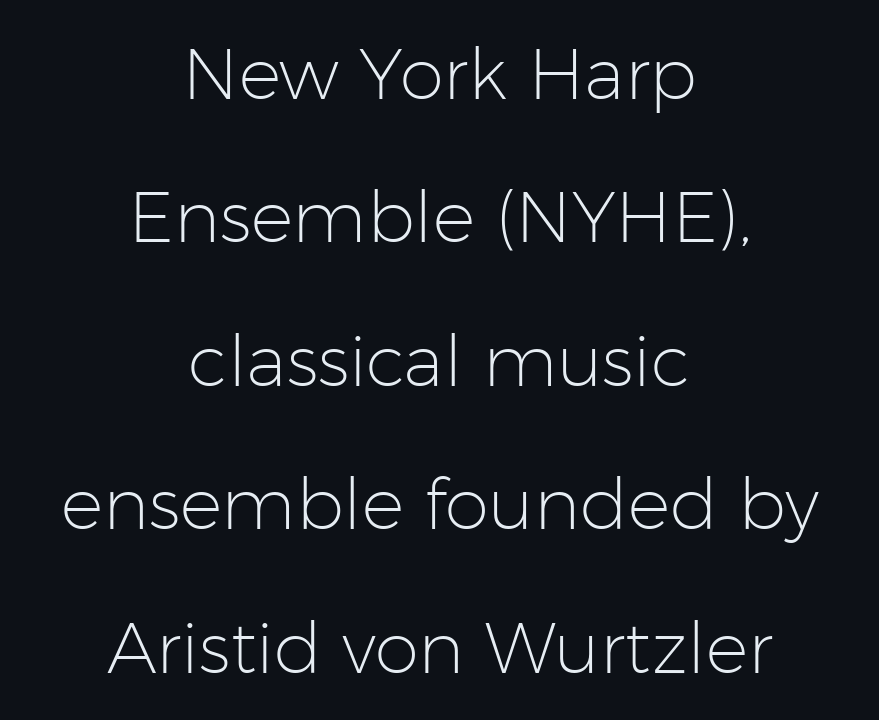
Q: Is the text bold? A: No.
Q: Is the text italic (slanted)? A: No, it is upright.
Q: Is the typeface a serif or a sans-serif typeface? A: Sans-serif.
Q: Is the text underlined? A: No.
Q: How is the paragraph aligned? A: Centered.
Q: Is the spacing between letters normal or unusually wide? A: Normal.
Q: Is the spacing between lines tight, normal or loose? A: Loose.
Q: Width (condensed, normal, or wide)? A: Normal.
Q: Stroke contrast? A: Low.
Q: x-height? A: Medium.
Q: Monospaced? A: No.
